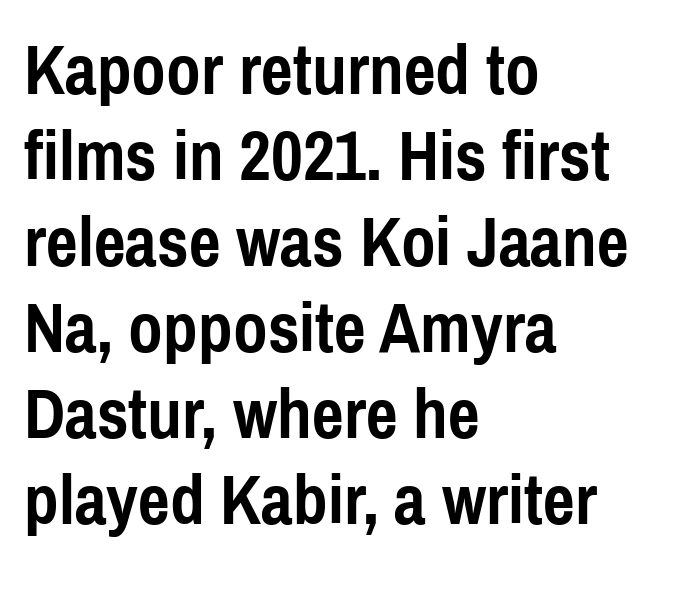
Is the letter spacing exaggerated? No — it looks like the ordinary default. As a designer I'd log this as weight 700, bold. You could not count columns in this text — the font is proportionally spaced. Which margin do the lines hug? The left one — the right edge is uneven. The zone under the glyphs is completely vacant. The letters stand straight up with perfectly vertical stems.
